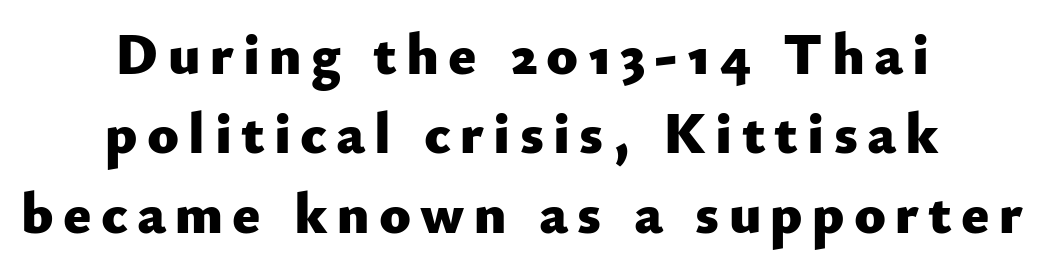
The image shows 58 px heavy sans-serif type, upright; set centered, normal line spacing (1.37x), not underlined; low stroke contrast and a small x-height.
